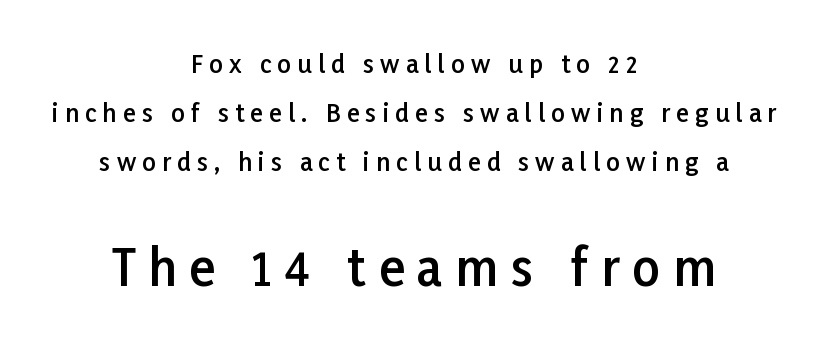
Two sizes are in play, and the larger belongs to the second block. Reading down the column, the eye jumps a long way to each next line. The typesetting leans somewhat heavy: a semibold. The letters carry no serifs — their stems end cleanly without finishing strokes.
